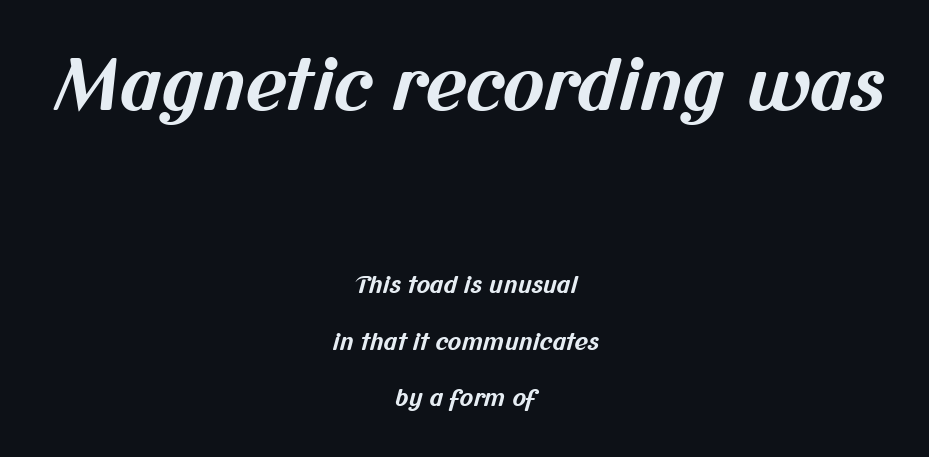
The passage shown is typeset with a sans-serif family. Think of a printed novel: that variable character pitch is what you see here. Words float on clear page, feet unadorned. The face used here appears at its bigger size in the upper chunk. The characters look thick and weighty, a clear bold.
